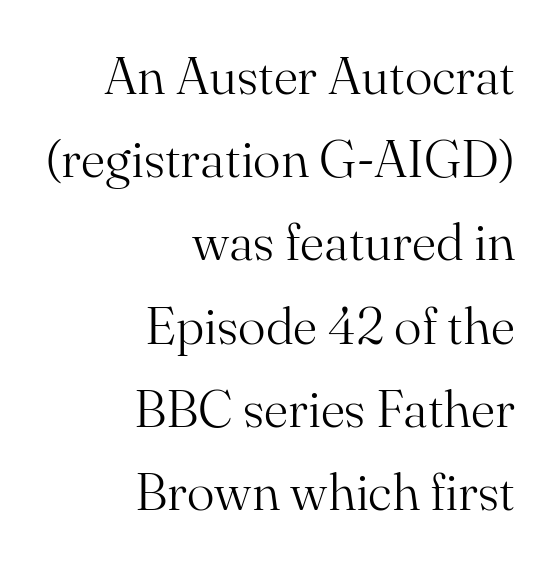
The image shows 52 px light serif type, upright; set right-aligned, normal line spacing (1.6x), normal letter spacing, not underlined; medium stroke contrast and a small x-height.
